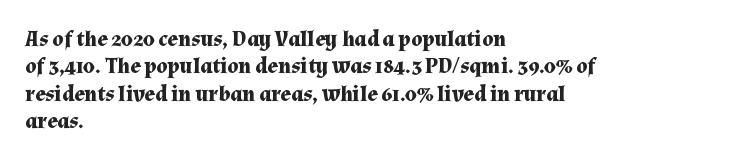
{"italic": "no", "bold": "yes", "underline": "no", "align": "left", "line_spacing": "normal", "line_spacing_ratio": 1.25, "letter_spacing": "normal", "letter_spacing_em": 0.0, "glyph_px": 22}
